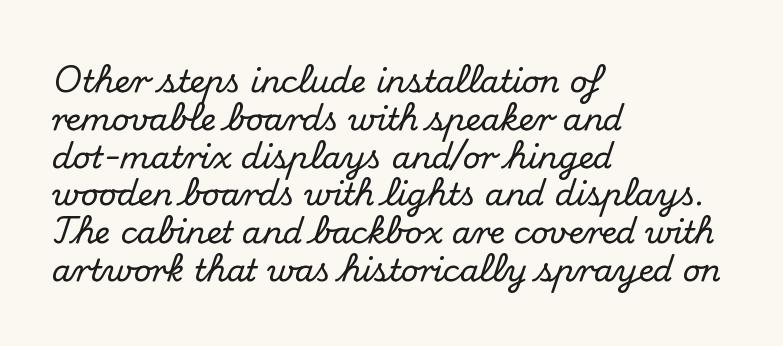
The image shows 31 px serif type; set left-aligned, line spacing 1.22x, normal letter spacing, not underlined; medium stroke contrast and a small x-height.
